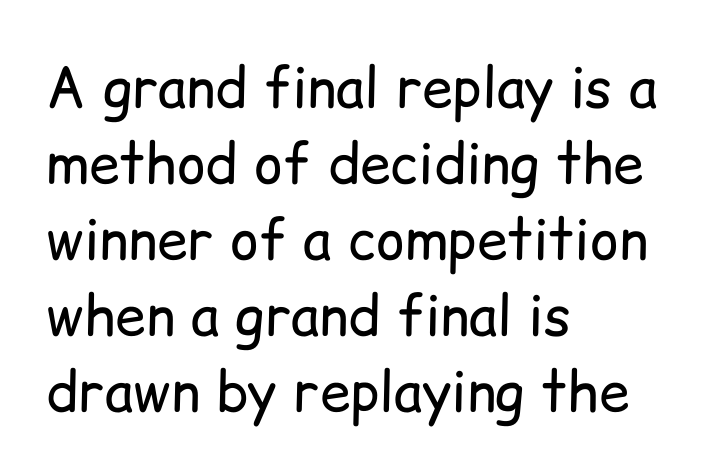
{"serif": "no", "italic": "no", "bold": "no", "weight": "regular", "width": "normal", "stroke_contrast": "low", "x_height": "medium", "monospaced": "no", "underline": "no", "align": "left", "line_spacing": "normal", "line_spacing_ratio": 1.38, "letter_spacing": "normal", "letter_spacing_em": 0.0, "glyph_px": 55}
